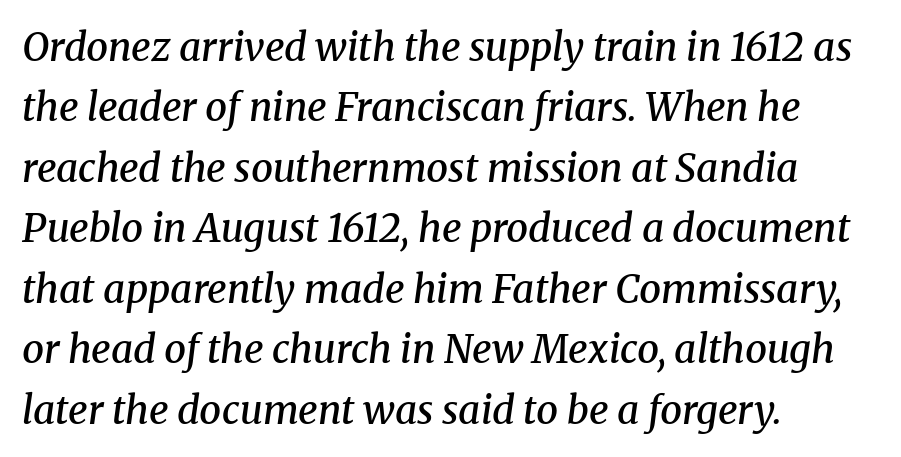
The image shows 39 px semibold serif type, italic (leaning right); set left-aligned, normal line spacing (1.55x), normal letter spacing, not underlined; medium stroke contrast and a medium x-height.
